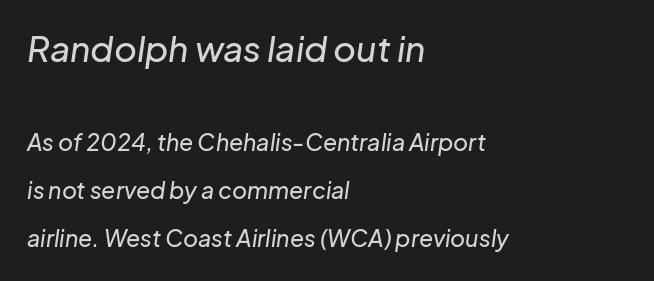
Descenders hang freely into open space. Looks like regular typesetting: each glyph gets only the width it needs. Line starts are locked; line ends wander. How would I describe the line gaps? Wide and relaxed.
